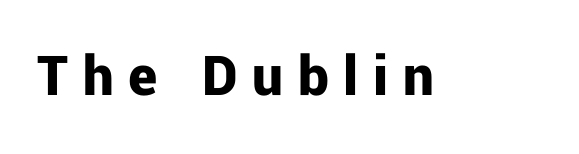
The face used here is a sans, in the tradition of grotesques and geometrics. The passage shown is typed in a proportional face where columns would drift. Bold? Absolutely — the strokes are thick and heavy. The gap between lines stays unmarked.
